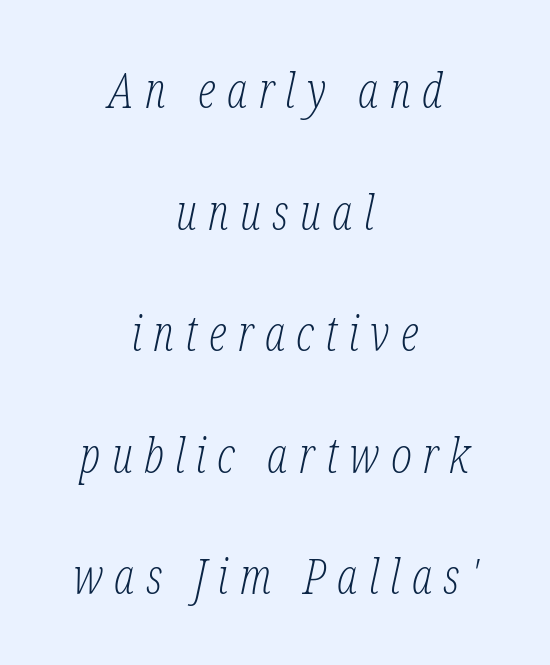
The image shows 49 px light, condensed serif type, italic (leaning right); set centered, loose line spacing (2.48x), unusually wide letter spacing (+0.23 em), not underlined; low stroke contrast and a medium x-height.
